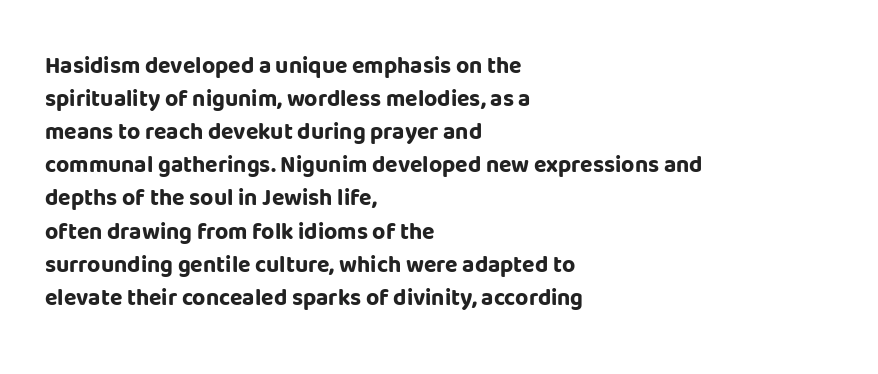
{"italic": "no", "bold": "yes", "underline": "no", "align": "left", "line_spacing": "normal", "line_spacing_ratio": 1.44, "letter_spacing": "normal", "letter_spacing_em": 0.0, "glyph_px": 23}
